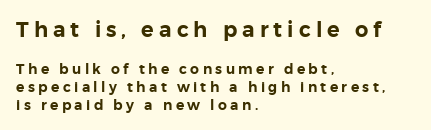
{"italic": "no", "underline": "no", "align": "left", "line_spacing": "normal", "line_spacing_ratio": 1.28, "letter_spacing": "wide", "letter_spacing_em": 0.24, "larger_block": "first", "size_ratio": 1.5, "glyph_px": 21}
